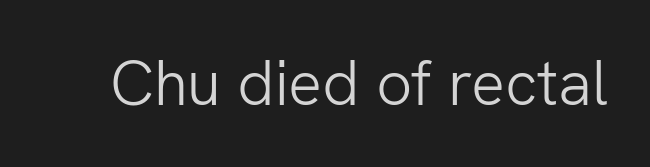
{"serif": "no", "italic": "no", "bold": "no", "weight": "light", "width": "normal", "stroke_contrast": "low", "x_height": "medium", "monospaced": "no", "underline": "no", "letter_spacing": "normal", "letter_spacing_em": 0.0, "glyph_px": 63}
